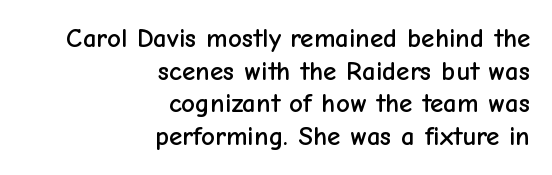
The image shows 27 px text type, upright; set right-aligned, line spacing 1.21x, normal letter spacing, not underlined.
